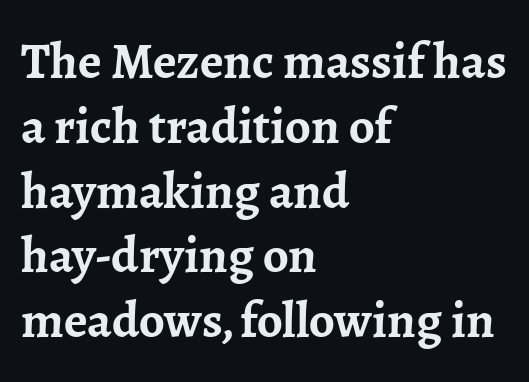
The image shows 51 px semibold serif type, upright; set left-aligned, normal line spacing (1.27x), normal letter spacing, not underlined; low stroke contrast and a medium x-height.
